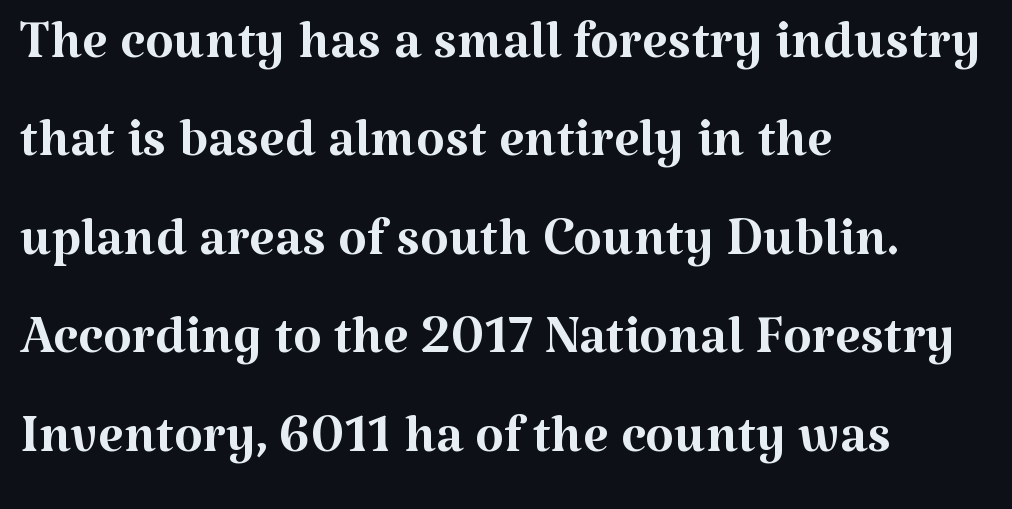
Do the letters lean? They stand straight. In CSS terms this would be text-align: left. Type style note: has serifs. Is there much room between lines? A standard amount, neither cramped nor airy. The letters advance in unequal steps, a hallmark of proportional type. Weight: regular or lighter.
